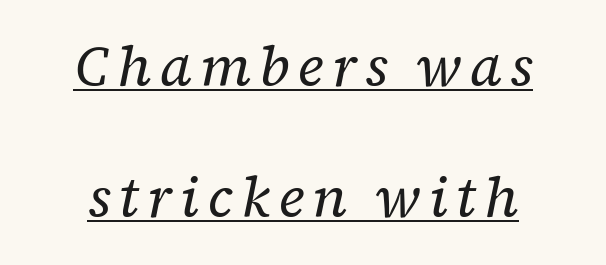
The strokes are not fattened; the text isn't bold. The line-height multiplier appears high, well above default. A typesetter would label this face a serif. Where is the straight margin? There isn't one; the lines are centered. The face used here is proportionally spaced, like ordinary book or web type. Does a line run under the words? Yes, clearly.
